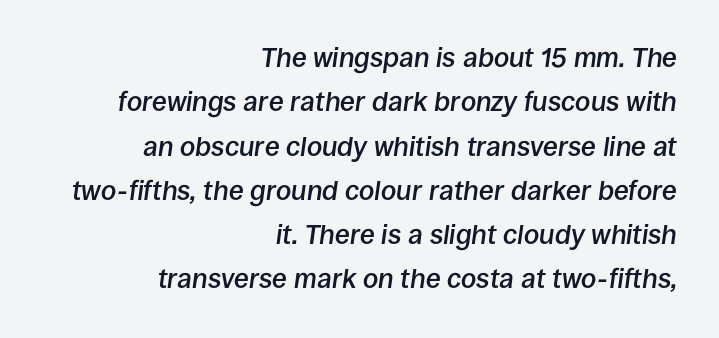
The image shows 27 px text type, italic (leaning right); set right-aligned, normal line spacing (1.64x), normal letter spacing, not underlined.
